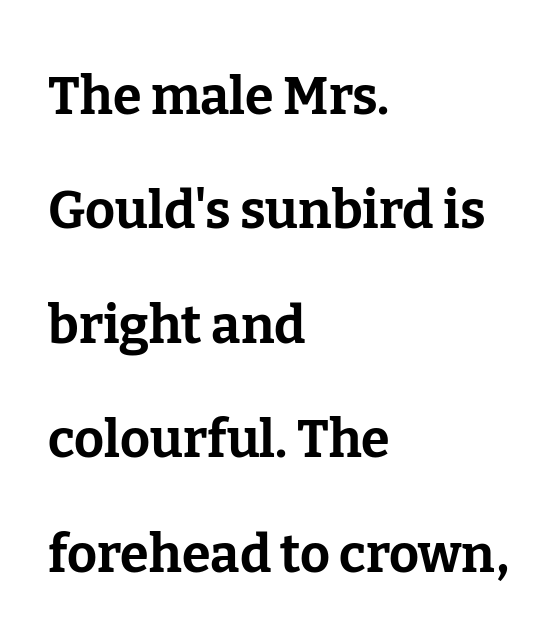
The typeface chosen for these lines features serifs. In terms of leading, this rendering errs on the spacious side. Tracking value appears to be zero — textbook default spacing. Upright lettering throughout. This sample has the flowing, uneven cadence of proportional lettering. The strokes are fattened all the way to bold.
